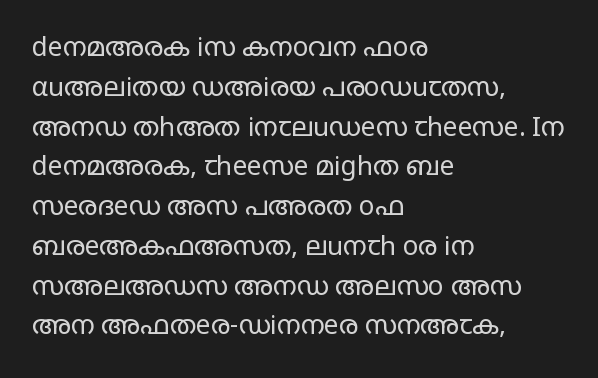
Q: Is the text bold? A: No.
Q: Is the text italic (slanted)? A: No, it is upright.
Q: Is the text underlined? A: No.
Q: How is the paragraph aligned? A: Left-aligned.
Q: Is the spacing between letters normal or unusually wide? A: Normal.
Q: Is the spacing between lines tight, normal or loose? A: Normal.
